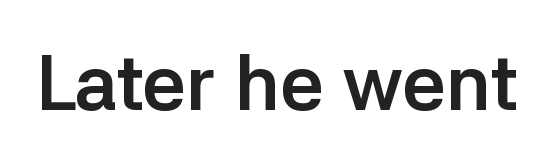
The image shows 77 px semibold sans-serif type, upright; set normal letter spacing, not underlined; low stroke contrast and a medium x-height.
